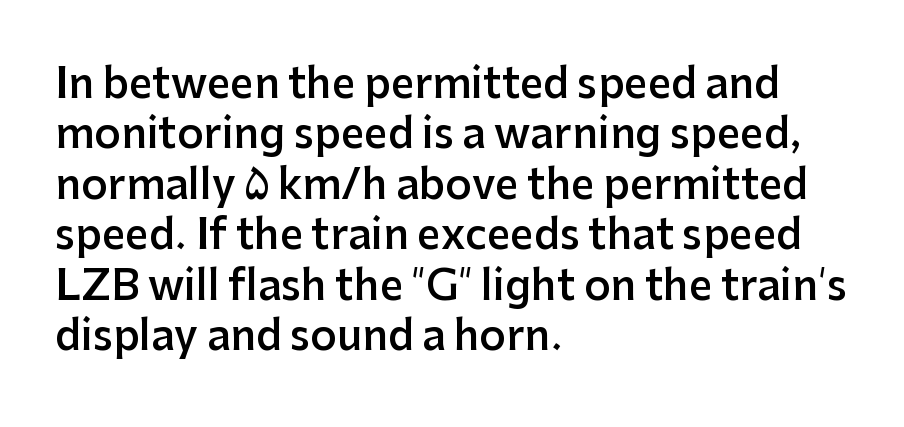
The image shows 41 px semibold sans-serif type, upright; set left-aligned, line spacing 1.23x, normal letter spacing, not underlined; low stroke contrast and a medium x-height.
